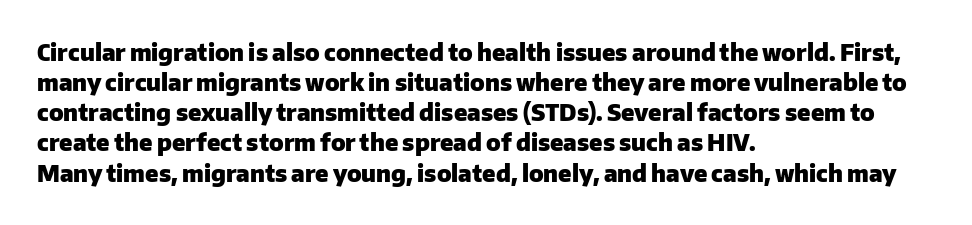
{"italic": "no", "bold": "yes", "underline": "no", "align": "left", "line_spacing": "normal", "line_spacing_ratio": 1.31, "letter_spacing": "normal", "letter_spacing_em": 0.0, "glyph_px": 23}
